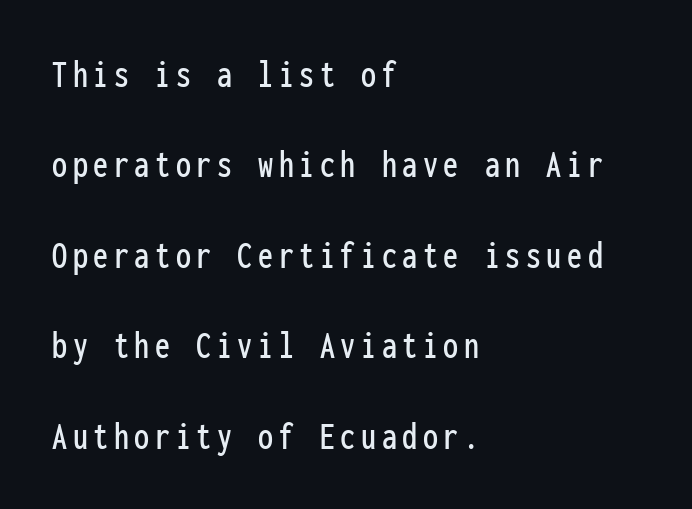
These lines are composed in type without serifs. The letters march in equal steps, a hallmark of fixed-pitch type. These lines are set flush left with a ragged right edge. The strip under each line holds only bare page. Nope, not italic — everything's standing straight. Reading down the column, the eye jumps a long way to each next line.
